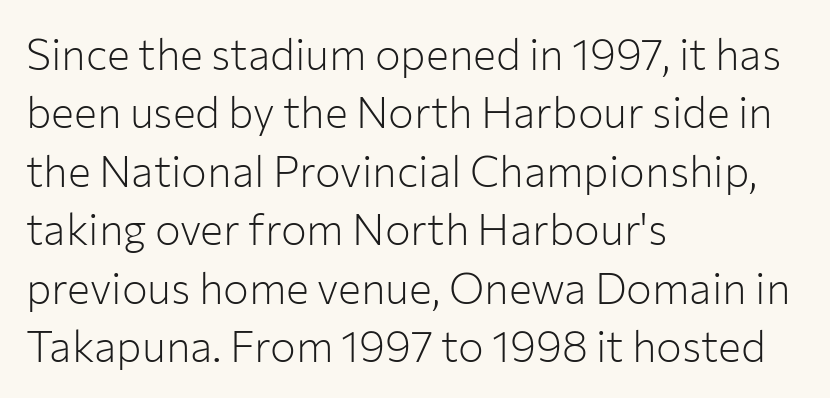
The image shows 43 px light sans-serif type, upright; set left-aligned, normal line spacing (1.36x), normal letter spacing, not underlined; low stroke contrast and a medium x-height.
